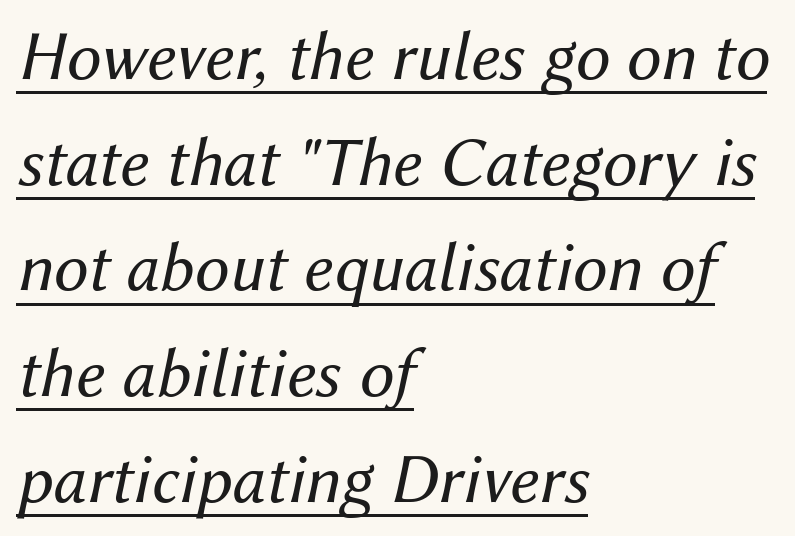
The image shows 70 px regular-weight type, italic (leaning right); set left-aligned, normal line spacing (1.51x), normal letter spacing, underlined; medium stroke contrast and a medium x-height.
